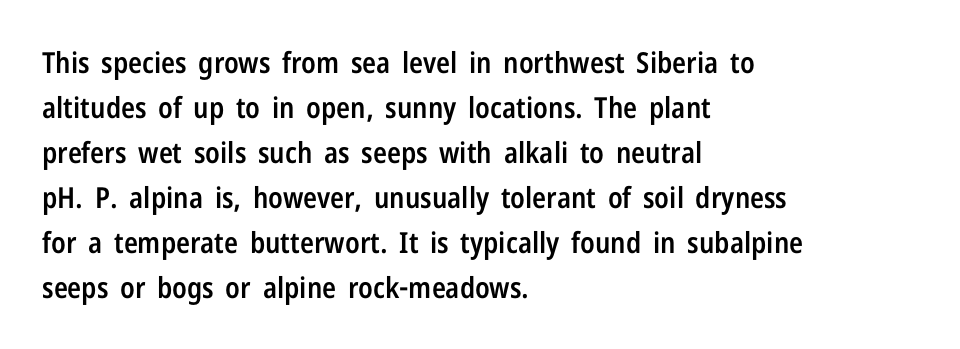
{"serif": "no", "italic": "no", "bold": "semi", "weight": "semibold", "width": "condensed", "stroke_contrast": "low", "x_height": "medium", "monospaced": "no", "underline": "no", "align": "left", "line_spacing": "normal", "line_spacing_ratio": 1.55, "letter_spacing": "normal", "letter_spacing_em": 0.0, "glyph_px": 29}
